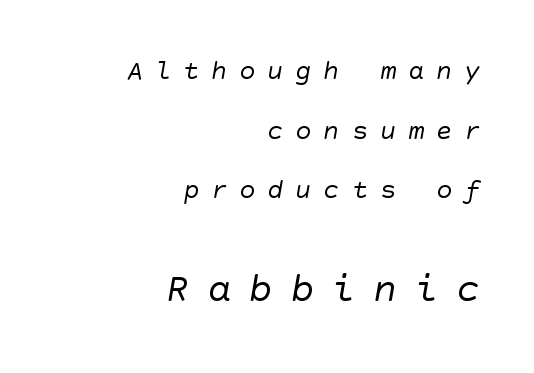
Q: Is the text bold? A: No.
Q: Is the typeface a serif or a sans-serif typeface? A: Sans-serif.
Q: Is the text underlined? A: No.
Q: How is the paragraph aligned? A: Right-aligned.
Q: Is the spacing between letters normal or unusually wide? A: Unusually wide.
Q: Is the spacing between lines tight, normal or loose? A: Loose.
Q: Which block of text is set in a larger size, the first (top) or the second (bottom)? A: The second (bottom) one.
Q: Width (condensed, normal, or wide)? A: Normal.
Q: Stroke contrast? A: Low.
Q: x-height? A: Large.
